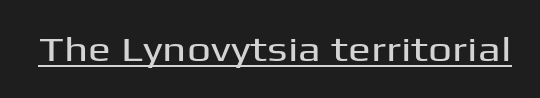
The image shows 34 px wide sans-serif type, upright; set normal letter spacing, underlined; medium stroke contrast and a medium x-height.
